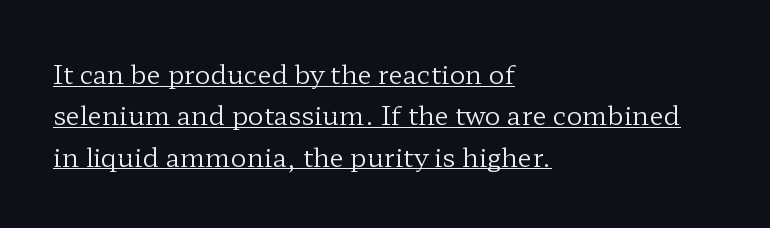
Observe the ordinary spacing: letters are neighbours, not strangers. Caption: multi-line text, flush left, ragged right. The leading is moderate, giving the passage an even texture. Upright lettering throughout. Underline: present.
